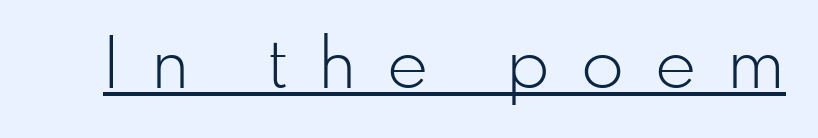
{"serif": "no", "italic": "no", "bold": "no", "weight": "light", "width": "normal", "stroke_contrast": "low", "x_height": "small", "monospaced": "no", "underline": "yes", "letter_spacing": "wide", "letter_spacing_em": 0.44, "glyph_px": 70}
